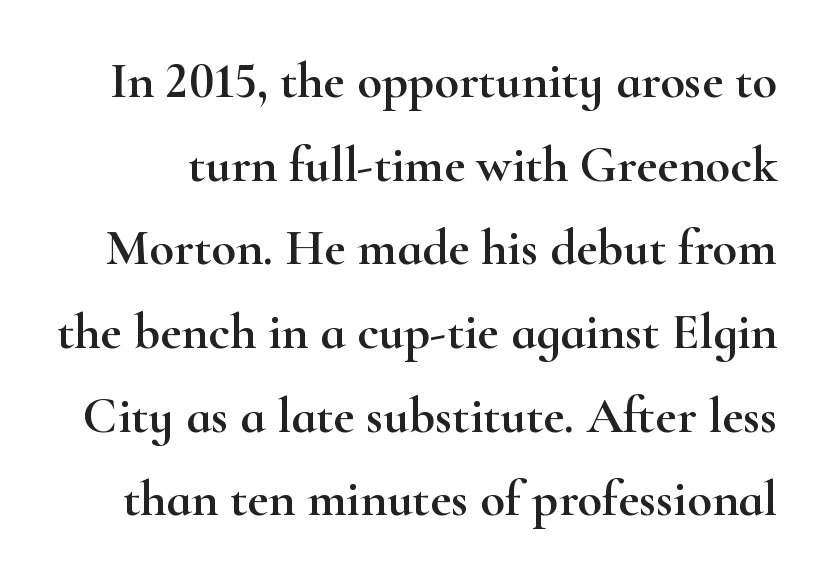
{"serif": "yes", "italic": "no", "width": "wide", "stroke_contrast": "high", "x_height": "small", "monospaced": "no", "underline": "no", "line_spacing": "normal", "line_spacing_ratio": 1.64, "letter_spacing": "normal", "letter_spacing_em": 0.0, "glyph_px": 51}
